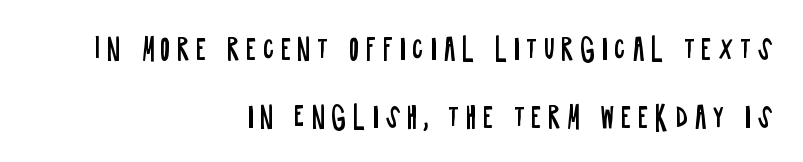
The image shows 28 px regular-weight, condensed sans-serif type, upright; set right-aligned, loose line spacing (2.42x), unusually wide letter spacing (+0.22 em), not underlined; low stroke contrast and a large x-height.
